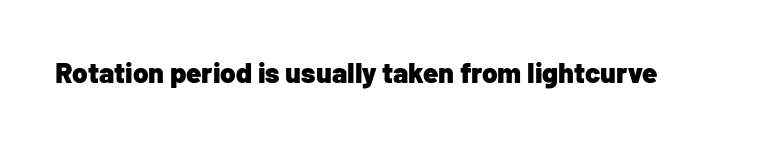
{"serif": "no", "italic": "no", "bold": "yes", "weight": "heavy", "width": "normal", "stroke_contrast": "low", "x_height": "medium", "monospaced": "no", "underline": "no", "letter_spacing": "normal", "letter_spacing_em": 0.0, "glyph_px": 28}
